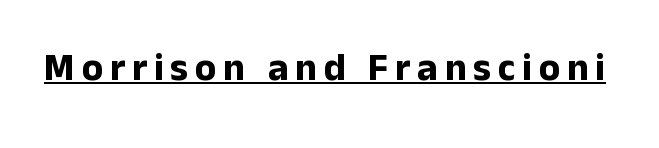
Q: Is the text bold? A: Yes.
Q: Is the text italic (slanted)? A: No, it is upright.
Q: Is the typeface a serif or a sans-serif typeface? A: Sans-serif.
Q: Is the text underlined? A: Yes.
Q: Width (condensed, normal, or wide)? A: Normal.
Q: Stroke contrast? A: Low.
Q: x-height? A: Medium.
Q: Monospaced? A: No.
